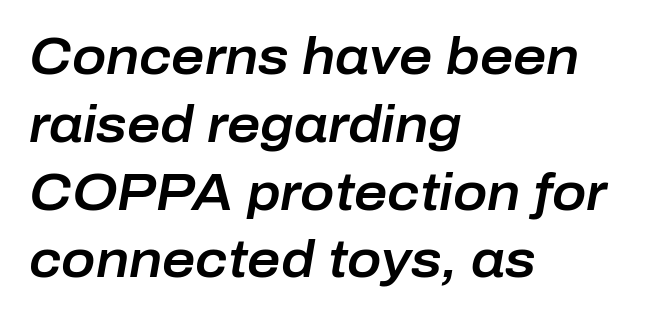
Q: Is the text italic (slanted)? A: Yes, it leans right by about 10 degrees.
Q: Is the text underlined? A: No.
Q: How is the paragraph aligned? A: Left-aligned.
Q: Is the spacing between letters normal or unusually wide? A: Normal.
Q: Is the spacing between lines tight, normal or loose? A: Normal.
Q: Width (condensed, normal, or wide)? A: Normal.
Q: Stroke contrast? A: Low.
Q: x-height? A: Medium.
Q: Monospaced? A: No.
